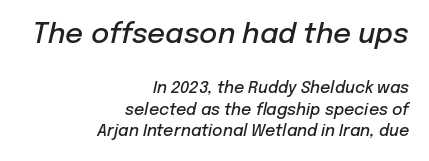
Words appear dense and cohesive because spacing is normal. The block sitting higher on the canvas is the one with enlarged characters. Notice how the stems are inclined rather than vertical — that's the hallmark of italics. The compositor pushed each line to the right boundary.
